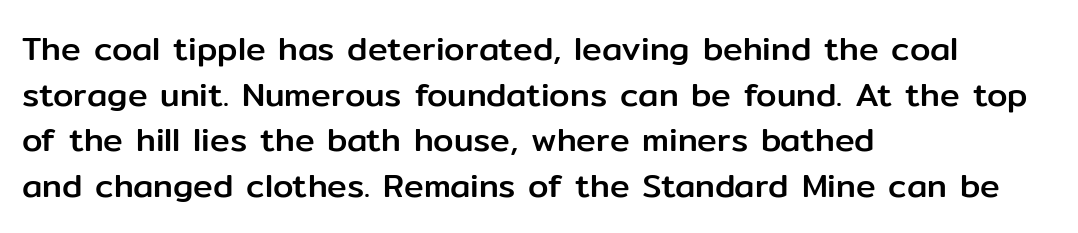
The designer went with a sans here, leaving each stem footless. The setting favours the left margin, as ordinary paragraphs usually do. Regular leading. You could not count columns in this text — the font is proportionally spaced.
